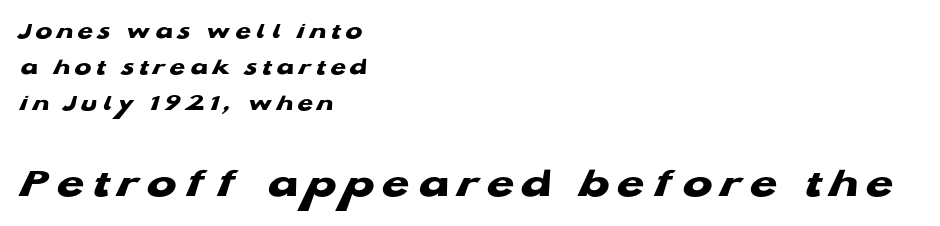
The rendering uses natural spacing where letterforms have individual widths. The characters display no serif detailing; their extremities are plain. Compared with typical paragraphs, the rows here are spaced about the same. Typographic density is high because the face is bold. Two sizes are in play, and the larger belongs to the second block.
